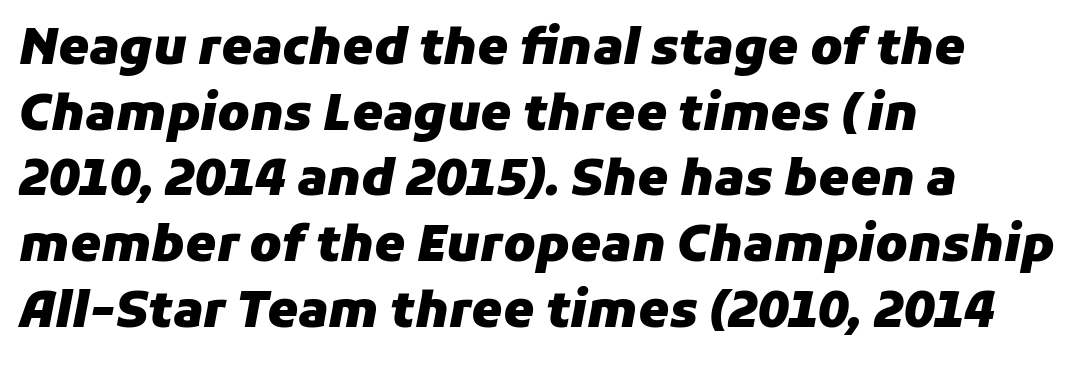
{"italic": "yes", "lean": "right", "slant_degrees": 11, "bold": "yes", "weight": "heavy", "width": "normal", "stroke_contrast": "low", "x_height": "medium", "monospaced": "no", "underline": "no", "align": "left", "line_spacing": "normal", "line_spacing_ratio": 1.34, "letter_spacing": "normal", "letter_spacing_em": 0.0, "glyph_px": 49}
